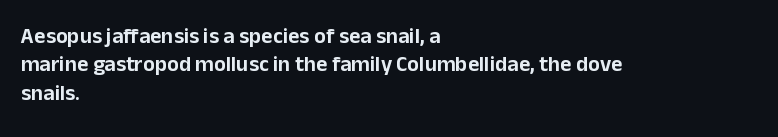
Does extra space separate the letters? No, they use regular spacing. Rows of type keep a routine distance in the vertical direction. Descender tails drop into unmarked territory. No italicization has been applied; the sample stays upright.
